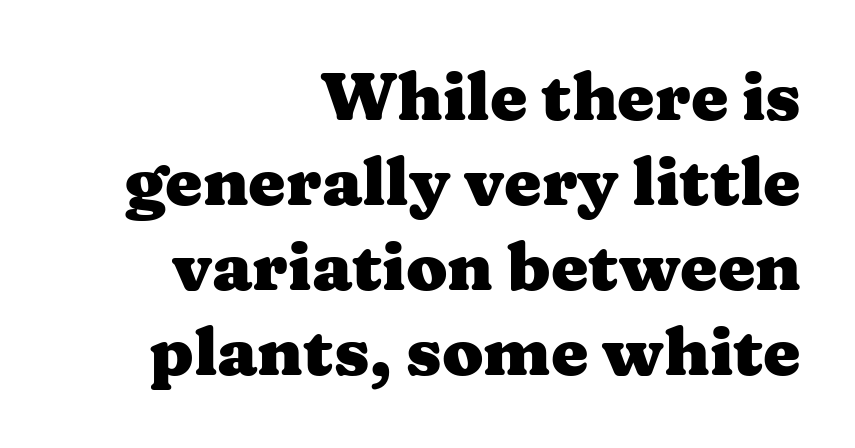
Does the lettering tilt? It doesn't — this is upright. Is this a fixed-width face? No — the glyphs have proportional, varying widths. Compared with a flush-left layout, this one pins lines to the opposite, right side. A normal amount of white space separates one row of letters from the next. Weight check: bold — yes, fully. There is no visible air inserted between adjacent glyphs.
